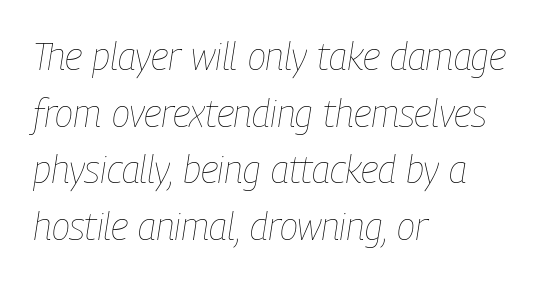
Q: Is the text bold? A: No.
Q: Is the text italic (slanted)? A: Yes, it leans right by about 9 degrees.
Q: Is the text underlined? A: No.
Q: How is the paragraph aligned? A: Left-aligned.
Q: Is the spacing between letters normal or unusually wide? A: Normal.
Q: Is the spacing between lines tight, normal or loose? A: Normal.
Q: Width (condensed, normal, or wide)? A: Condensed.
Q: Stroke contrast? A: Low.
Q: x-height? A: Medium.
Q: Monospaced? A: No.
